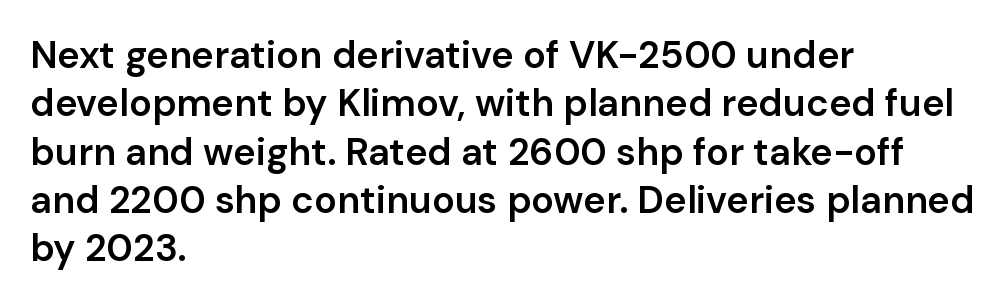
{"serif": "no", "italic": "no", "bold": "semi", "weight": "semibold", "width": "normal", "stroke_contrast": "low", "x_height": "medium", "monospaced": "no", "underline": "no", "align": "left", "line_spacing": "normal", "line_spacing_ratio": 1.27, "letter_spacing": "normal", "letter_spacing_em": 0.0, "glyph_px": 38}
